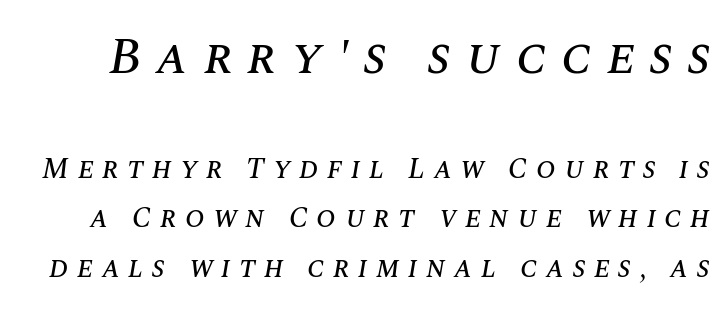
{"italic": "yes", "lean": "right", "slant_degrees": 10, "width": "normal", "stroke_contrast": "medium", "x_height": "large", "monospaced": "no", "underline": "no", "line_spacing_ratio": 1.72, "letter_spacing": "wide", "letter_spacing_em": 0.29, "larger_block": "first", "size_ratio": 1.76, "glyph_px": 51}
